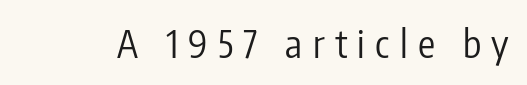
Q: Is the text bold? A: No.
Q: Is the text italic (slanted)? A: No, it is upright.
Q: Is the typeface a serif or a sans-serif typeface? A: Sans-serif.
Q: Is the text underlined? A: No.
Q: Is the spacing between letters normal or unusually wide? A: Unusually wide.
Q: Width (condensed, normal, or wide)? A: Condensed.
Q: Stroke contrast? A: Low.
Q: x-height? A: Medium.
Q: Monospaced? A: No.
